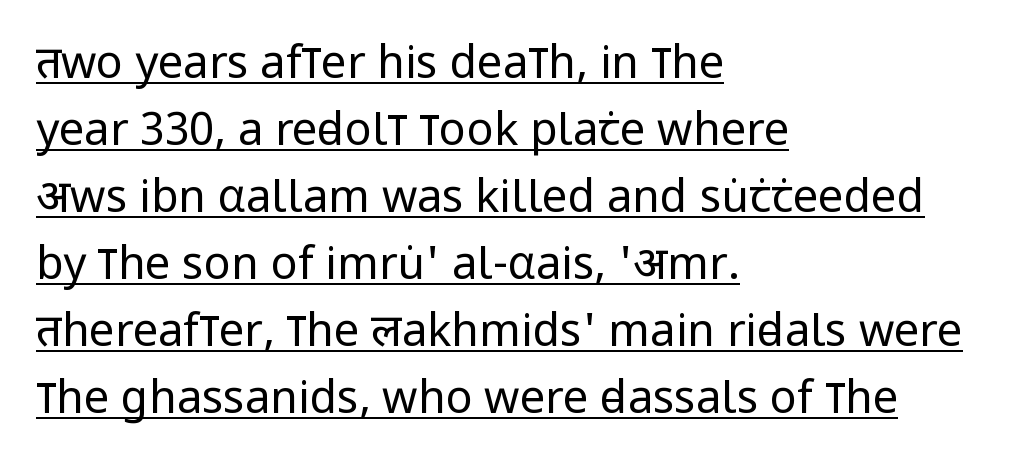
The image shows 45 px regular-weight, condensed sans-serif type, upright; set left-aligned, normal line spacing (1.49x), normal letter spacing, underlined; low stroke contrast and a large x-height.
